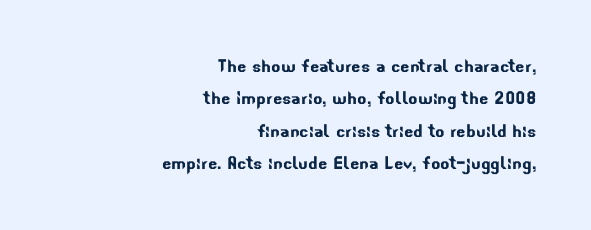
Q: Is the text underlined? A: No.
Q: How is the paragraph aligned? A: Right-aligned.
Q: Is the spacing between letters normal or unusually wide? A: Normal.
Q: Is the spacing between lines tight, normal or loose? A: Normal.
